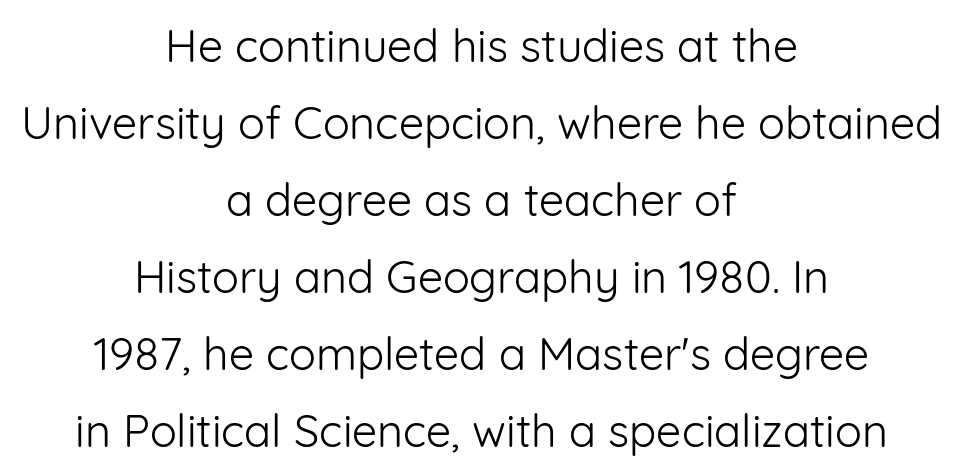
The letters stand upright; this is a roman face. Layout note: lines centered. Descenders hang freely into open space. The font sits on the lighter half of the weight spectrum, regular included.
